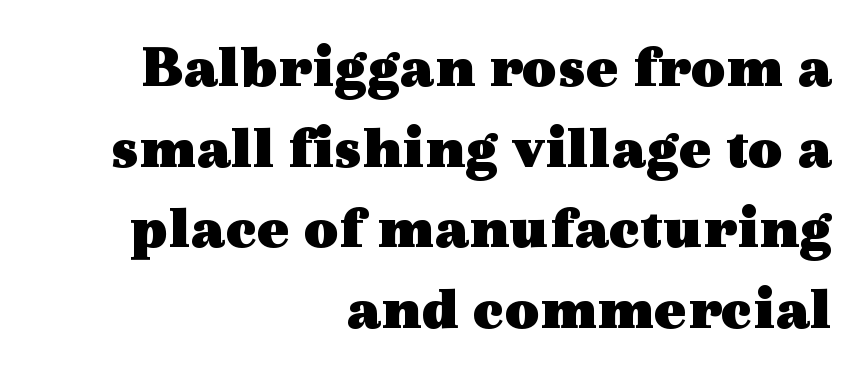
The image shows 61 px heavy, wide serif type, upright; set right-aligned, normal line spacing (1.32x), normal letter spacing, not underlined; a medium x-height.
